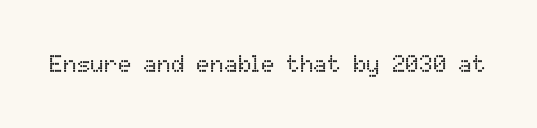
Q: Is the text bold? A: No.
Q: Is the text italic (slanted)? A: No, it is upright.
Q: Is the text underlined? A: No.
Q: Is the spacing between letters normal or unusually wide? A: Normal.
